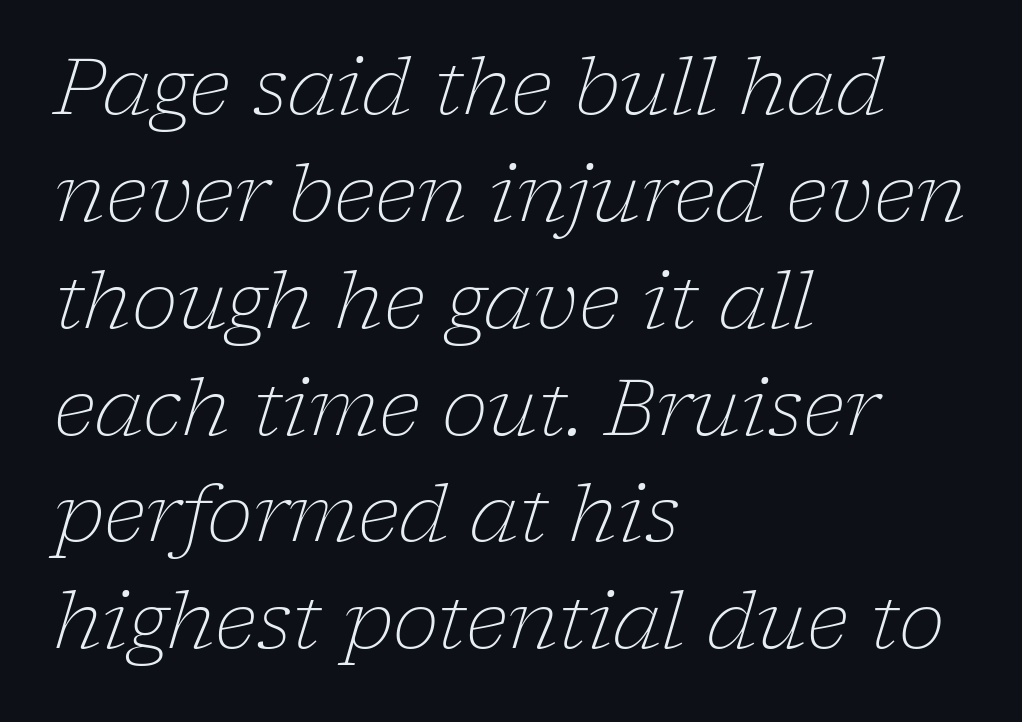
Letterform terminals end in serifs throughout the passage. Weight: not bold — regular or lighter. There's an unmistakable incline to the writing here. No word sits above an underline. Caption: multi-line text, flush left, ragged right.
